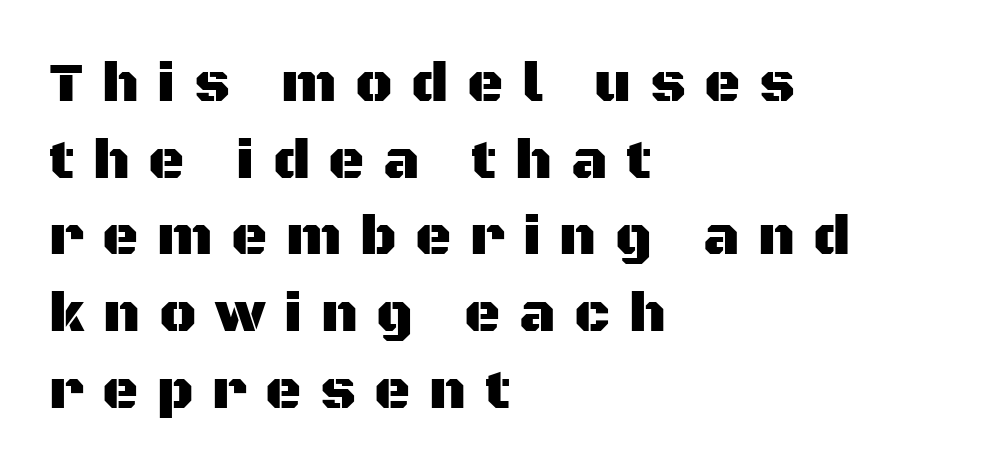
The image shows 56 px sans-serif type, upright; set left-aligned, normal line spacing (1.37x), unusually wide letter spacing (+0.33 em), not underlined; medium stroke contrast and a large x-height.
